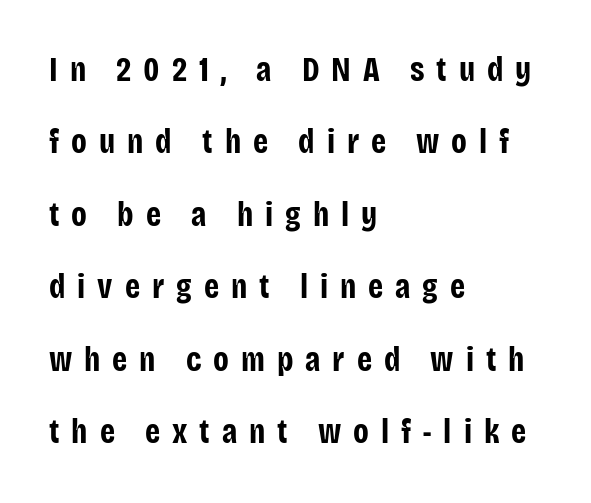
The passage shown is typeset with a sans-serif family. The font is running at its bold setting. These lines are rendered in a variable-pitch font. Ascenders rise straight up at ninety degrees. Any mark beneath the type? The region is blank.
